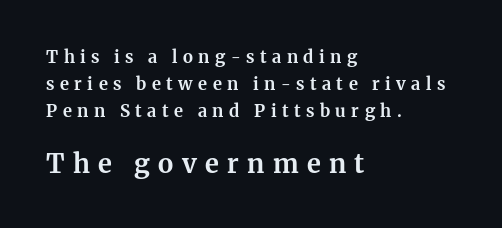
{"italic": "no", "bold": "yes", "underline": "no", "align": "left", "line_spacing": "normal", "line_spacing_ratio": 1.58, "letter_spacing": "wide", "letter_spacing_em": 0.32, "larger_block": "second", "size_ratio": 1.53, "glyph_px": 26}
